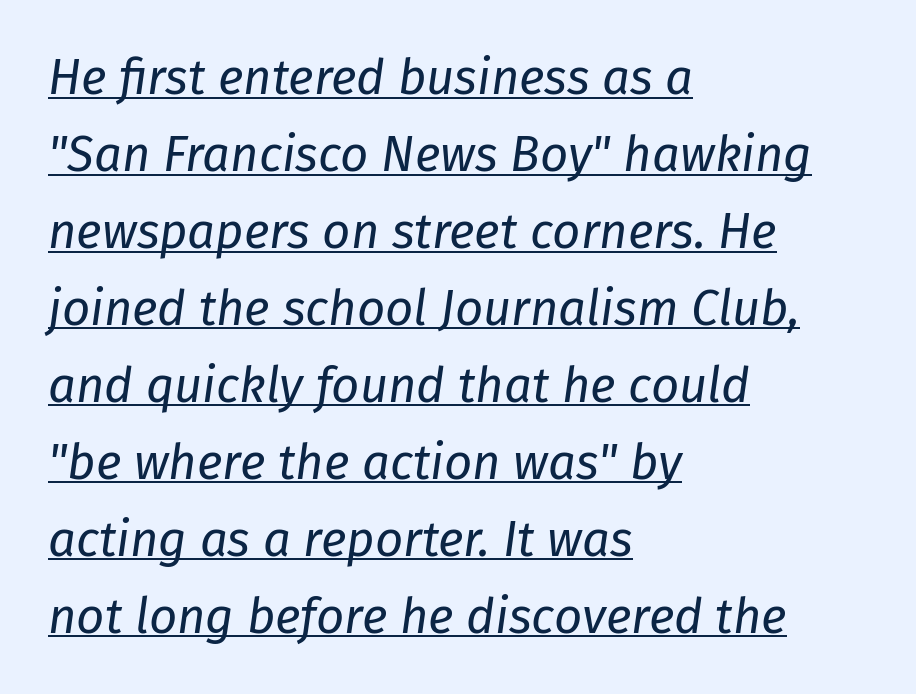
{"italic": "yes", "lean": "right", "slant_degrees": 8, "bold": "no", "weight": "regular", "width": "normal", "stroke_contrast": "low", "x_height": "medium", "monospaced": "no", "underline": "yes", "align": "left", "line_spacing": "normal", "line_spacing_ratio": 1.57, "letter_spacing": "normal", "letter_spacing_em": 0.0, "glyph_px": 49}
